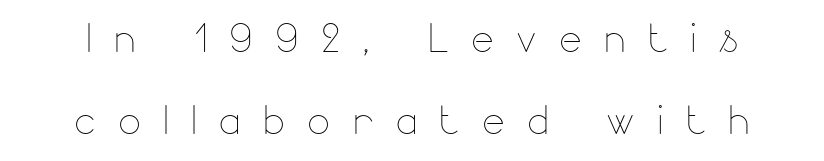
{"italic": "no", "bold": "no", "weight": "thin", "width": "normal", "stroke_contrast": "low", "x_height": "small", "monospaced": "no", "underline": "no", "line_spacing": "normal", "line_spacing_ratio": 1.52, "letter_spacing": "wide", "letter_spacing_em": 0.41, "glyph_px": 54}
